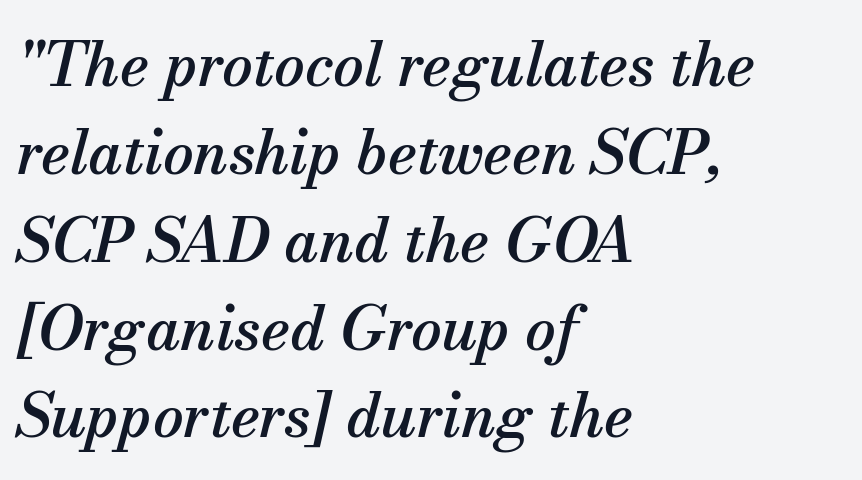
{"serif": "yes", "italic": "yes", "lean": "right", "slant_degrees": 13, "width": "normal", "stroke_contrast": "medium", "x_height": "small", "monospaced": "no", "underline": "no", "align": "left", "line_spacing": "normal", "line_spacing_ratio": 1.44, "letter_spacing": "normal", "letter_spacing_em": 0.0, "glyph_px": 61}
